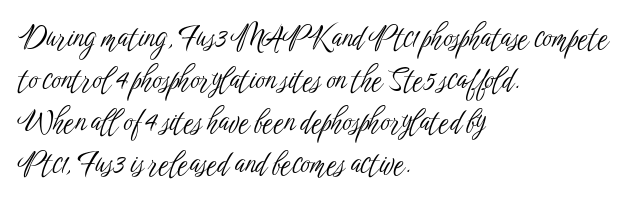
{"serif": "no", "bold": "no", "weight": "light", "width": "condensed", "stroke_contrast": "low", "x_height": "medium", "monospaced": "no", "underline": "no", "align": "left", "line_spacing": "normal", "line_spacing_ratio": 1.45, "letter_spacing": "normal", "letter_spacing_em": 0.0, "glyph_px": 29}
